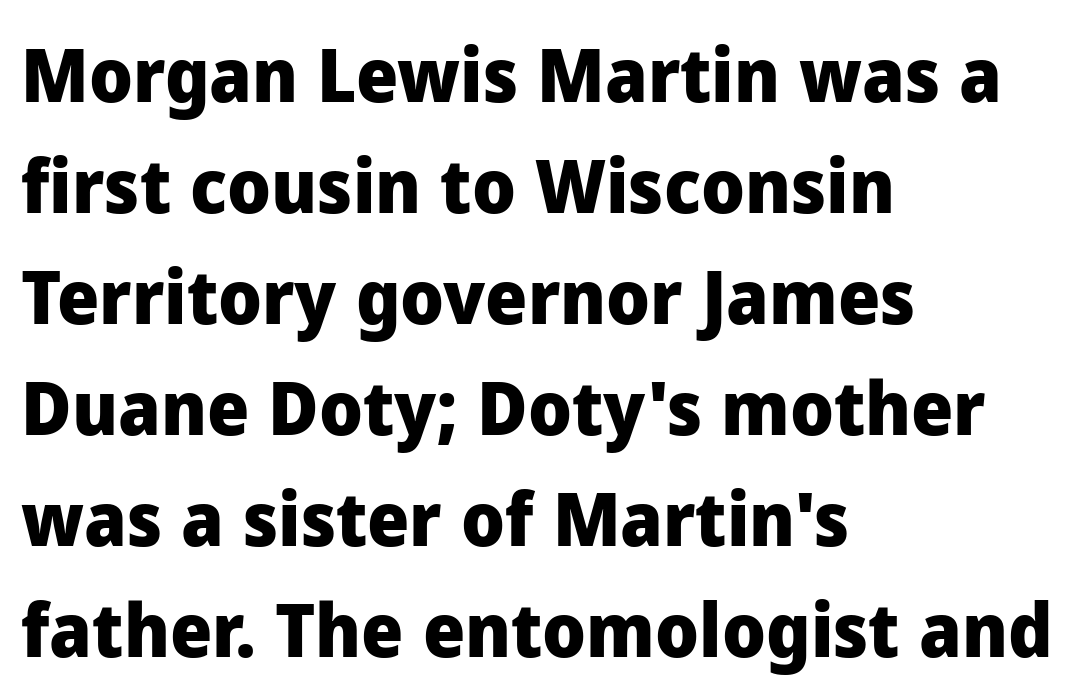
The image shows 75 px heavy sans-serif type, upright; set left-aligned, normal line spacing (1.48x), normal letter spacing, not underlined; low stroke contrast and a medium x-height.
